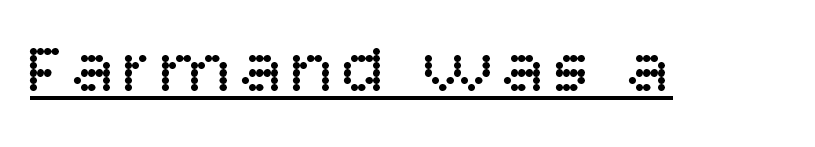
{"serif": "no", "italic": "no", "bold": "no", "weight": "regular", "width": "normal", "stroke_contrast": "low", "x_height": "large", "monospaced": "no", "underline": "yes", "glyph_px": 72}
